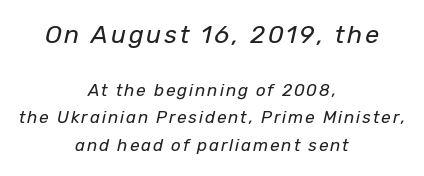
The image shows 25 px text type, italic (leaning right); set centered, normal line spacing (1.63x), not underlined; the first (top) block is 1.47x larger.
